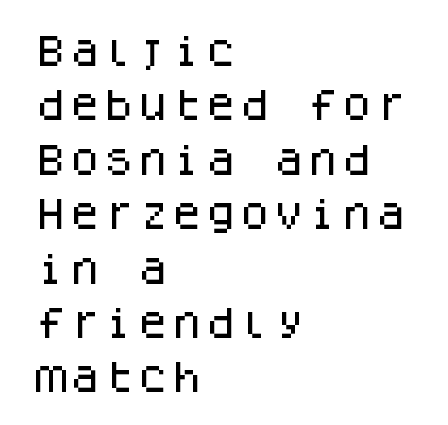
Q: Is the text italic (slanted)? A: No, it is upright.
Q: Is the typeface a serif or a sans-serif typeface? A: Sans-serif.
Q: Is the text underlined? A: No.
Q: How is the paragraph aligned? A: Left-aligned.
Q: Is the spacing between letters normal or unusually wide? A: Normal.
Q: Is the spacing between lines tight, normal or loose? A: Normal.
Q: Width (condensed, normal, or wide)? A: Normal.
Q: Stroke contrast? A: Low.
Q: x-height? A: Large.
Q: Monospaced? A: Yes.
